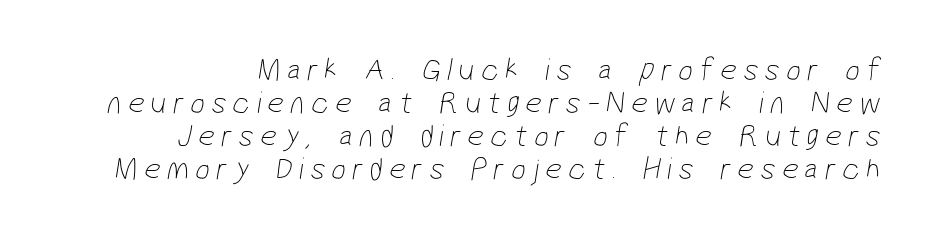
{"serif": "no", "bold": "no", "weight": "thin", "width": "condensed", "stroke_contrast": "low", "x_height": "medium", "monospaced": "no", "underline": "no", "line_spacing": "tight", "line_spacing_ratio": 1.03, "letter_spacing": "wide", "letter_spacing_em": 0.2, "glyph_px": 32}
